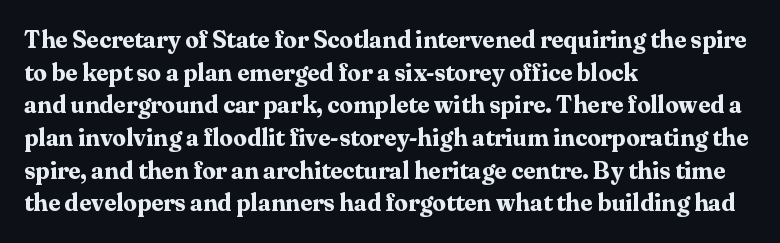
The image shows 24 px bold type, upright; set left-aligned, normal line spacing (1.36x), normal letter spacing, not underlined.
